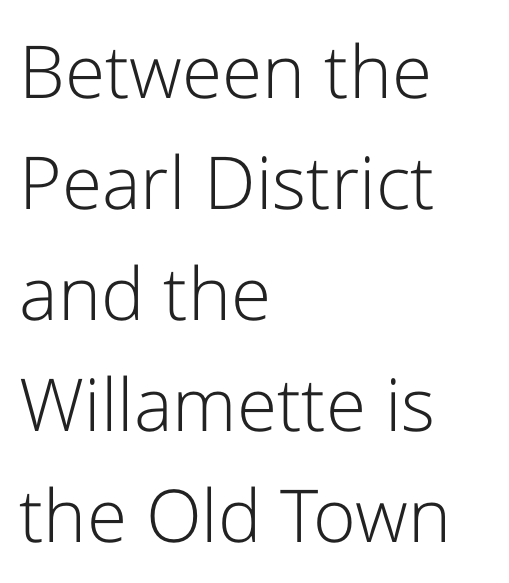
The image shows 73 px light sans-serif type, upright; set left-aligned, normal line spacing (1.52x), normal letter spacing, not underlined; low stroke contrast and a medium x-height.
